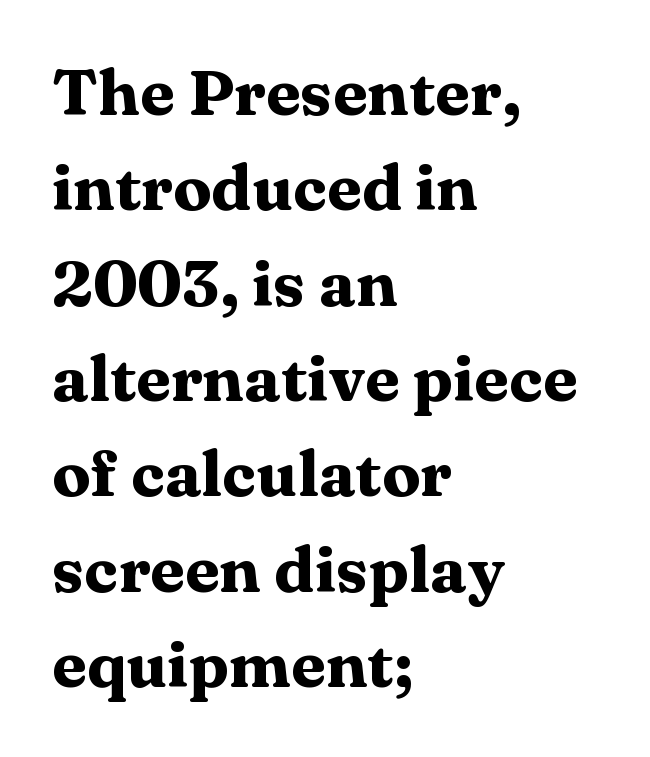
The image shows 64 px heavy, wide serif type, upright; set left-aligned, normal line spacing (1.49x), normal letter spacing, not underlined; medium stroke contrast and a medium x-height.
